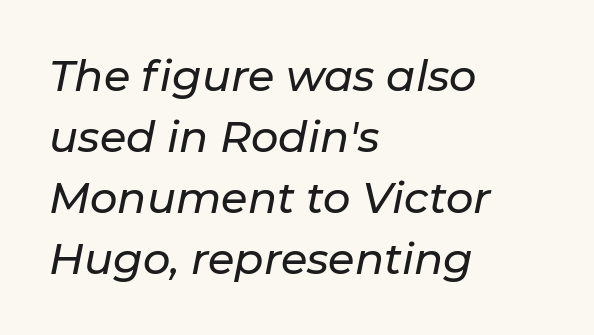
Q: Is the text italic (slanted)? A: Yes, it leans right by about 11 degrees.
Q: Is the text underlined? A: No.
Q: How is the paragraph aligned? A: Left-aligned.
Q: Is the spacing between letters normal or unusually wide? A: Normal.
Q: Is the spacing between lines tight, normal or loose? A: Normal.
Q: Width (condensed, normal, or wide)? A: Normal.
Q: Stroke contrast? A: Low.
Q: x-height? A: Medium.
Q: Monospaced? A: No.
